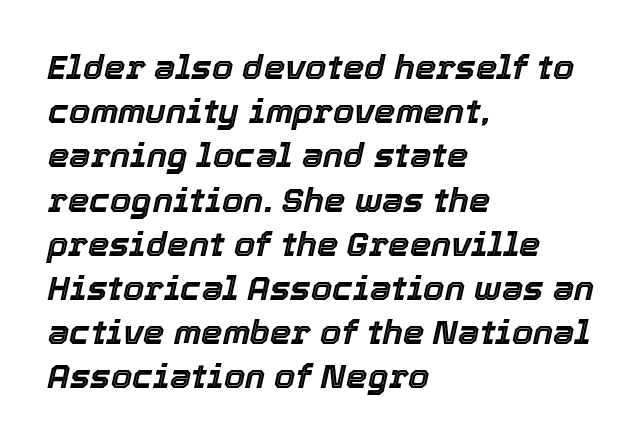
{"italic": "yes", "lean": "right", "slant_degrees": 12, "width": "normal", "x_height": "medium", "monospaced": "no", "underline": "no", "align": "left", "line_spacing": "normal", "line_spacing_ratio": 1.3, "letter_spacing": "normal", "letter_spacing_em": 0.0, "glyph_px": 34}
